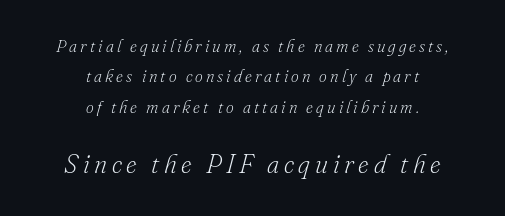
{"italic": "yes", "lean": "right", "slant_degrees": 16, "bold": "no", "underline": "no", "align": "center", "line_spacing_ratio": 1.79, "larger_block": "second", "size_ratio": 1.53, "glyph_px": 26}
